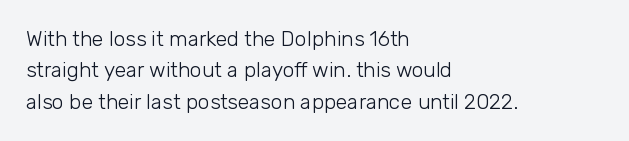
Q: Is the text bold? A: No.
Q: Is the text italic (slanted)? A: No, it is upright.
Q: Is the text underlined? A: No.
Q: How is the paragraph aligned? A: Left-aligned.
Q: Is the spacing between letters normal or unusually wide? A: Normal.
Q: Is the spacing between lines tight, normal or loose? A: Normal.
